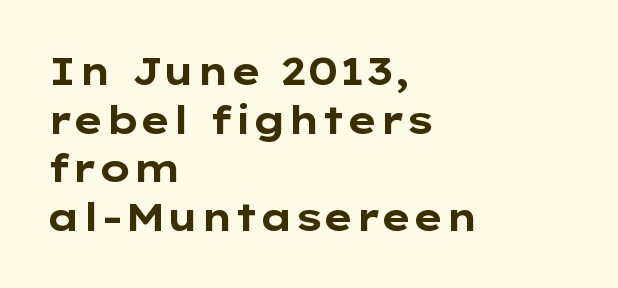
Q: Is the text bold? A: Yes.
Q: Is the text italic (slanted)? A: No, it is upright.
Q: Is the typeface a serif or a sans-serif typeface? A: Sans-serif.
Q: Is the text underlined? A: No.
Q: How is the paragraph aligned? A: Left-aligned.
Q: Is the spacing between letters normal or unusually wide? A: Normal.
Q: Is the spacing between lines tight, normal or loose? A: Normal.
Q: Width (condensed, normal, or wide)? A: Wide.
Q: Stroke contrast? A: Low.
Q: x-height? A: Medium.
Q: Monospaced? A: No.
